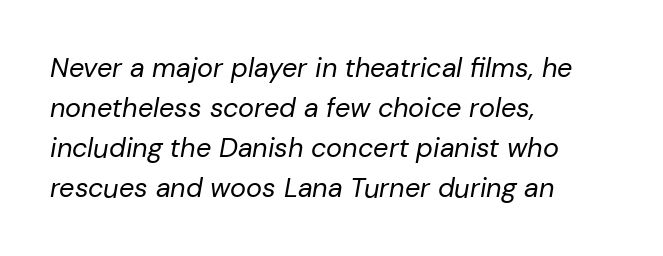
Q: Is the text bold? A: No.
Q: Is the text italic (slanted)? A: Yes, it leans right by about 10 degrees.
Q: Is the text underlined? A: No.
Q: How is the paragraph aligned? A: Left-aligned.
Q: Is the spacing between letters normal or unusually wide? A: Normal.
Q: Is the spacing between lines tight, normal or loose? A: Normal.
